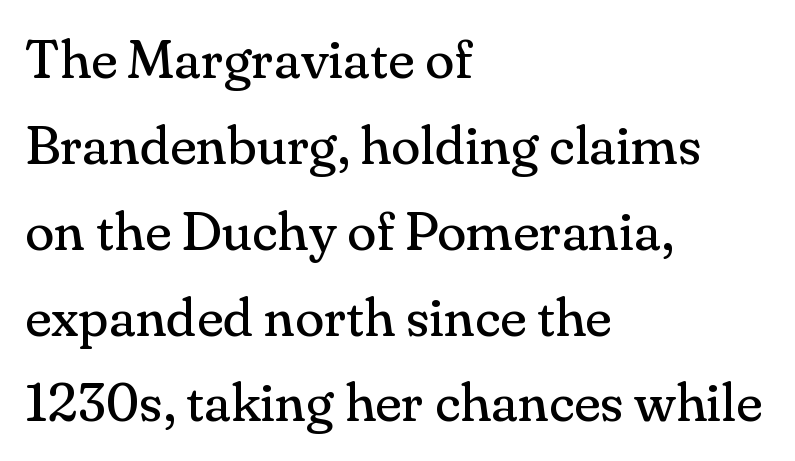
{"serif": "yes", "italic": "no", "bold": "no", "weight": "regular", "width": "normal", "stroke_contrast": "medium", "x_height": "small", "monospaced": "no", "underline": "no", "align": "left", "line_spacing": "normal", "line_spacing_ratio": 1.59, "letter_spacing": "normal", "letter_spacing_em": 0.0, "glyph_px": 54}
